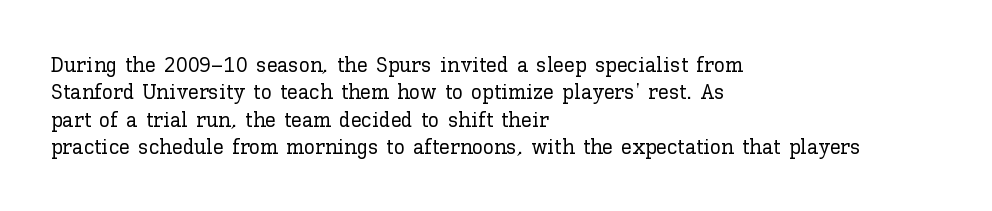
The lines are quadded left. Bare-footed words on every line. Notice how the stems are strictly vertical — no italics here. The gaps between neighbouring characters are ordinary and unremarkable.
